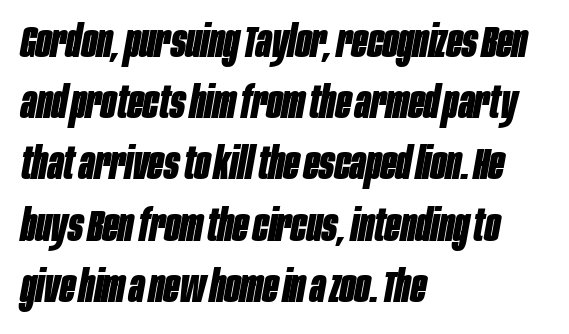
Q: Is the text bold? A: Yes.
Q: Is the text italic (slanted)? A: Yes, it leans right by about 10 degrees.
Q: Is the text underlined? A: No.
Q: How is the paragraph aligned? A: Left-aligned.
Q: Is the spacing between letters normal or unusually wide? A: Normal.
Q: Is the spacing between lines tight, normal or loose? A: Normal.
Q: Width (condensed, normal, or wide)? A: Condensed.
Q: Stroke contrast? A: Low.
Q: x-height? A: Large.
Q: Monospaced? A: No.
